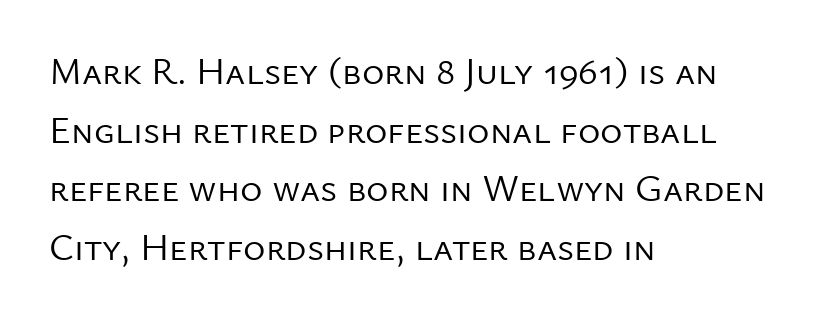
The image shows 38 px regular-weight sans-serif type, upright; set left-aligned, normal line spacing (1.54x), normal letter spacing, not underlined; low stroke contrast and a medium x-height.
